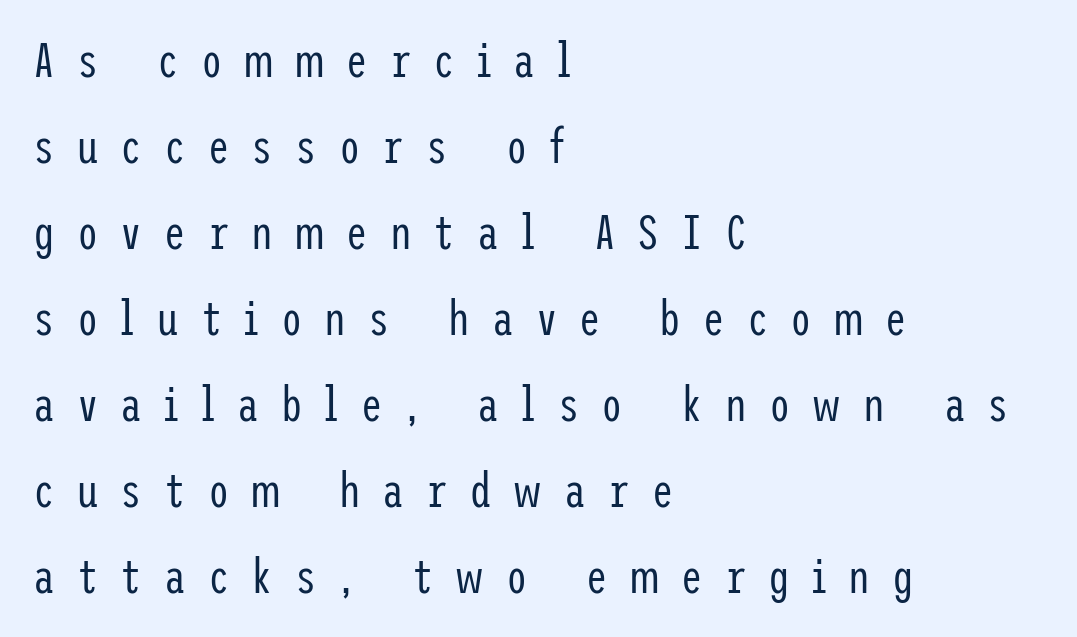
The image shows 48 px regular-weight, condensed sans-serif type, upright; set left-aligned, line spacing 1.79x, unusually wide letter spacing (+0.46 em), not underlined; low stroke contrast and a medium x-height.
